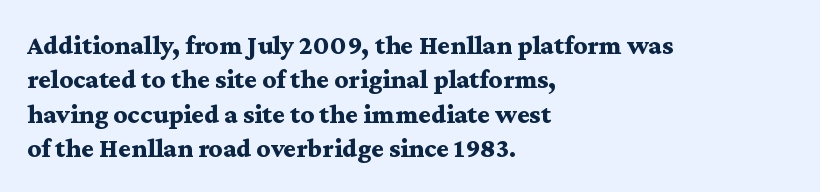
{"italic": "no", "bold": "yes", "underline": "no", "align": "left", "line_spacing": "normal", "line_spacing_ratio": 1.27, "letter_spacing": "normal", "letter_spacing_em": 0.0, "glyph_px": 27}
